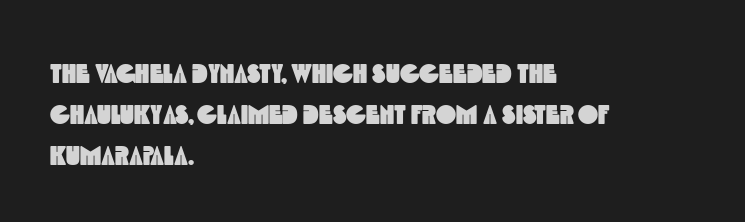
{"underline": "no", "align": "left", "line_spacing": "normal", "line_spacing_ratio": 1.52, "letter_spacing": "normal", "letter_spacing_em": 0.0, "glyph_px": 27}
